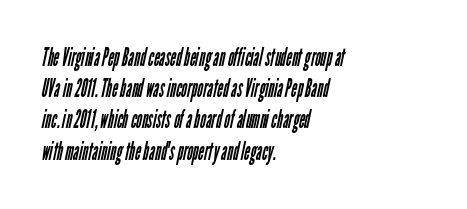
The image shows 25 px text type; set left-aligned, normal line spacing (1.25x), normal letter spacing, not underlined.
